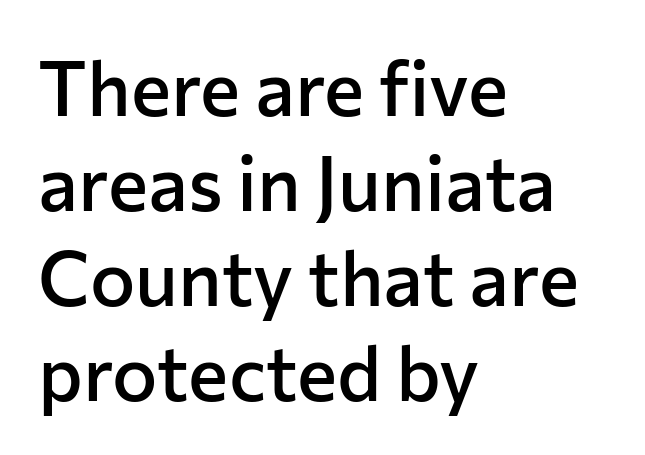
{"serif": "no", "italic": "no", "bold": "semi", "weight": "semibold", "width": "normal", "stroke_contrast": "low", "x_height": "medium", "monospaced": "no", "underline": "no", "align": "left", "line_spacing": "normal", "line_spacing_ratio": 1.25, "letter_spacing": "normal", "letter_spacing_em": 0.0, "glyph_px": 76}
